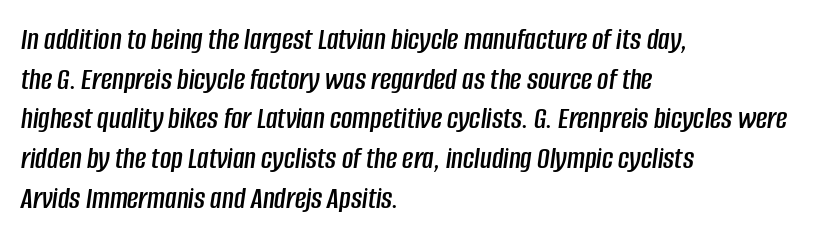
{"italic": "yes", "lean": "right", "slant_degrees": 8, "width": "condensed", "stroke_contrast": "low", "x_height": "large", "monospaced": "no", "underline": "no", "align": "left", "line_spacing": "normal", "line_spacing_ratio": 1.28, "letter_spacing": "normal", "letter_spacing_em": 0.0, "glyph_px": 31}
